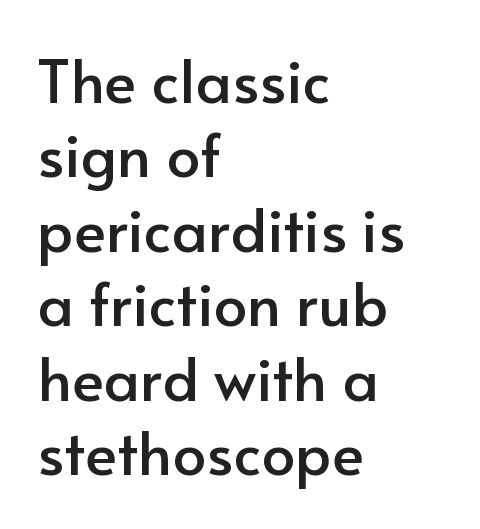
{"serif": "no", "italic": "no", "width": "normal", "stroke_contrast": "low", "x_height": "small", "monospaced": "no", "underline": "no", "align": "left", "line_spacing_ratio": 1.24, "letter_spacing": "normal", "letter_spacing_em": 0.0, "glyph_px": 60}
